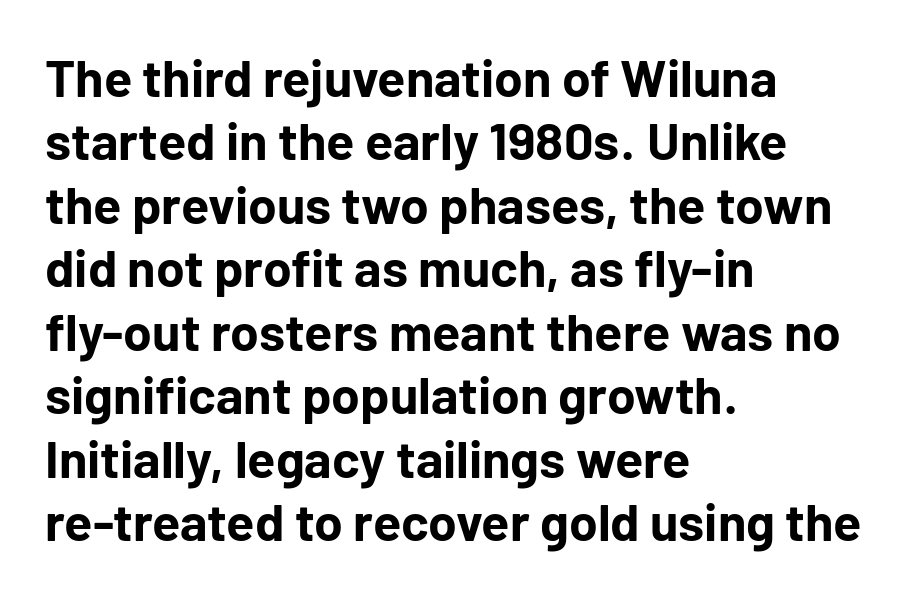
Note the varied advance widths — an 'i' is clearly narrower than an 'm'. Is the letter spacing exaggerated? No — it looks like the ordinary default. Emphasis by weight is at full strength: bold. Visually the block forms a straight wall on the left and a jagged coastline on the right. These lines are composed in type without serifs.
